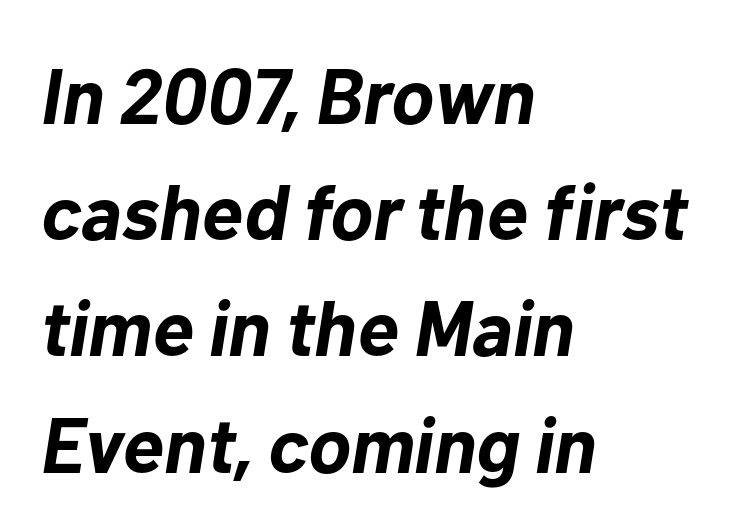
{"italic": "yes", "lean": "right", "slant_degrees": 10, "bold": "yes", "weight": "bold", "width": "normal", "stroke_contrast": "low", "x_height": "medium", "monospaced": "no", "underline": "no", "align": "left", "line_spacing": "normal", "line_spacing_ratio": 1.49, "letter_spacing": "normal", "letter_spacing_em": 0.0, "glyph_px": 78}
